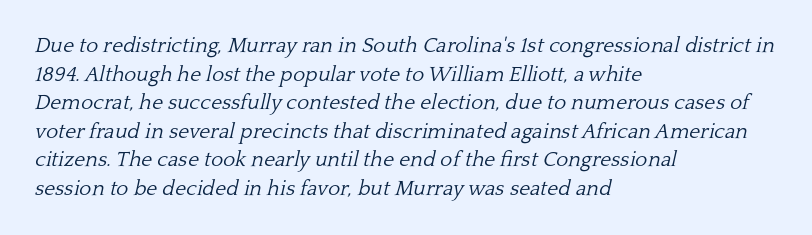
The image shows 21 px text type, italic (leaning right); set left-aligned, normal line spacing (1.36x), normal letter spacing, not underlined.
